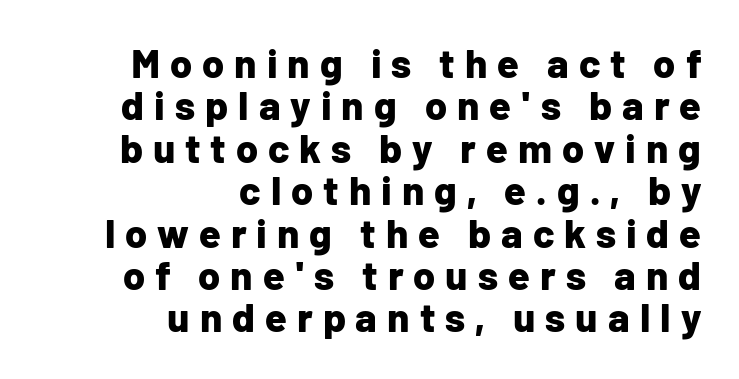
{"serif": "no", "italic": "no", "bold": "yes", "weight": "bold", "width": "normal", "stroke_contrast": "low", "x_height": "medium", "monospaced": "no", "underline": "no", "align": "right", "line_spacing": "tight", "line_spacing_ratio": 1.06, "letter_spacing": "wide", "letter_spacing_em": 0.25, "glyph_px": 40}
